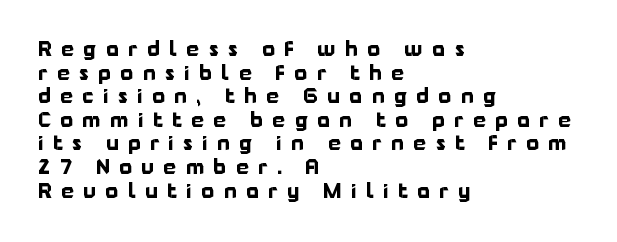
{"italic": "no", "bold": "yes", "underline": "no", "align": "left", "line_spacing_ratio": 1.18, "letter_spacing": "wide", "letter_spacing_em": 0.48, "glyph_px": 20}
